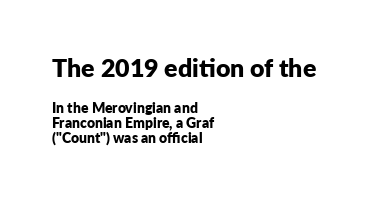
The image shows 25 px bold type, upright; set left-aligned, tight line spacing (1.07x), normal letter spacing, not underlined; the first (top) block is 1.79x larger.
